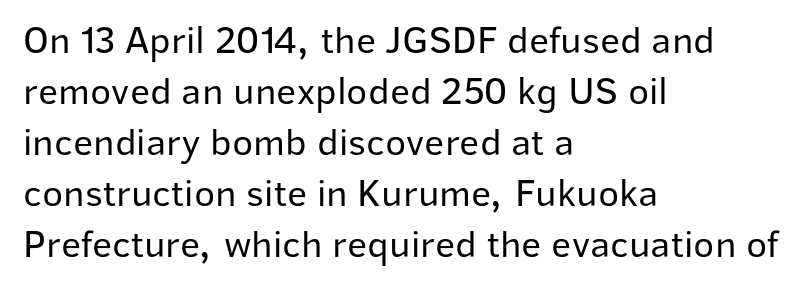
Is this a fixed-width face? No — the glyphs have proportional, varying widths. Letters rest on an invisible, unmarked baseline. The horizontal fit of the characters is conventional and even. Quick note: interline space is typical. Caption: face not bold, strokes unweighted. The rendering anchors every line to the left-hand side.
